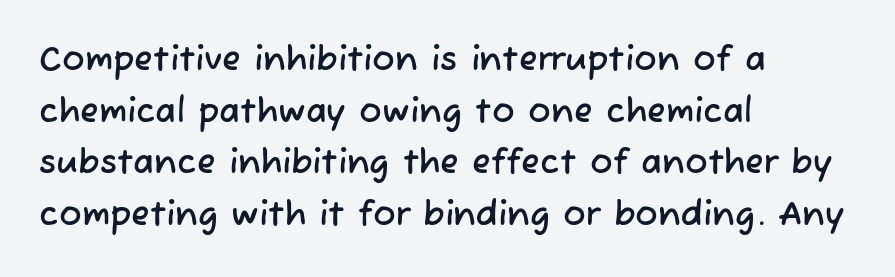
The image shows 34 px sans-serif type; set left-aligned, normal line spacing (1.52x), normal letter spacing, not underlined; low stroke contrast and a medium x-height.
